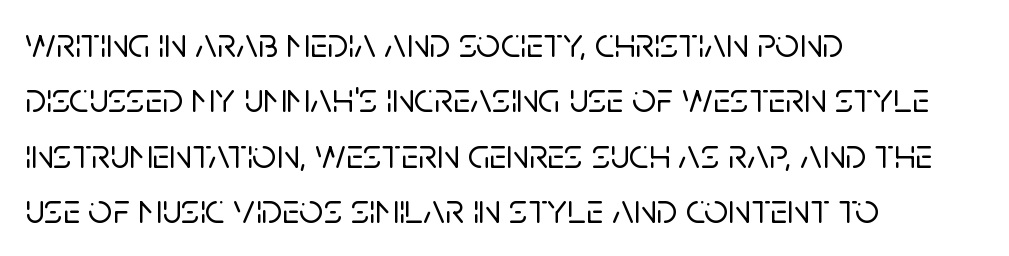
Q: Is the text italic (slanted)? A: No, it is upright.
Q: Is the typeface a serif or a sans-serif typeface? A: Sans-serif.
Q: Is the text underlined? A: No.
Q: How is the paragraph aligned? A: Left-aligned.
Q: Is the spacing between letters normal or unusually wide? A: Normal.
Q: Is the spacing between lines tight, normal or loose? A: Normal.
Q: Width (condensed, normal, or wide)? A: Normal.
Q: Stroke contrast? A: Low.
Q: x-height? A: Large.
Q: Monospaced? A: No.
